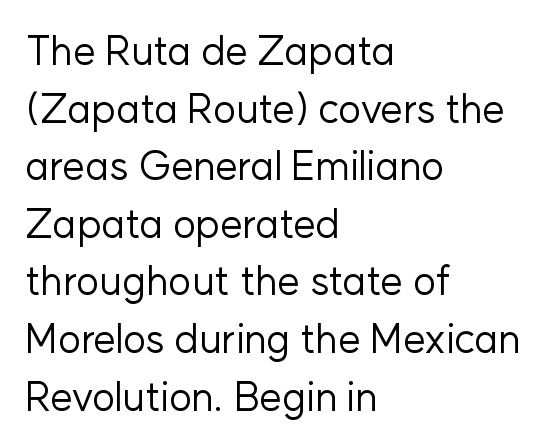
Q: Is the text bold? A: No.
Q: Is the text italic (slanted)? A: No, it is upright.
Q: Is the typeface a serif or a sans-serif typeface? A: Sans-serif.
Q: Is the text underlined? A: No.
Q: How is the paragraph aligned? A: Left-aligned.
Q: Is the spacing between letters normal or unusually wide? A: Normal.
Q: Is the spacing between lines tight, normal or loose? A: Normal.
Q: Width (condensed, normal, or wide)? A: Normal.
Q: Stroke contrast? A: Low.
Q: x-height? A: Medium.
Q: Monospaced? A: No.
